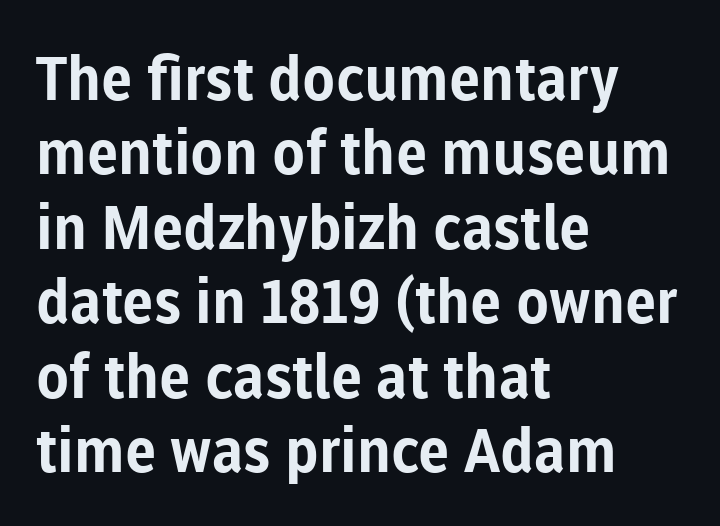
Q: Is the text bold? A: Yes.
Q: Is the text italic (slanted)? A: No, it is upright.
Q: Is the typeface a serif or a sans-serif typeface? A: Sans-serif.
Q: Is the text underlined? A: No.
Q: How is the paragraph aligned? A: Left-aligned.
Q: Is the spacing between letters normal or unusually wide? A: Normal.
Q: Width (condensed, normal, or wide)? A: Normal.
Q: Stroke contrast? A: Low.
Q: x-height? A: Medium.
Q: Monospaced? A: No.
